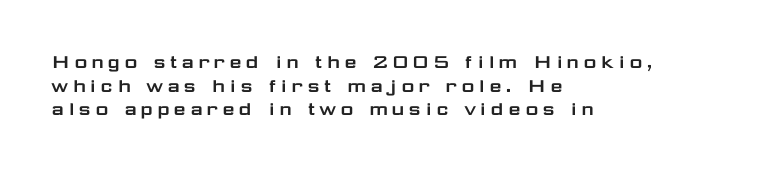
These lines were composed using upright roman letters. Cramped leading. The paragraph has a hard left edge and a soft right edge. A bare baseline throughout the passage.
